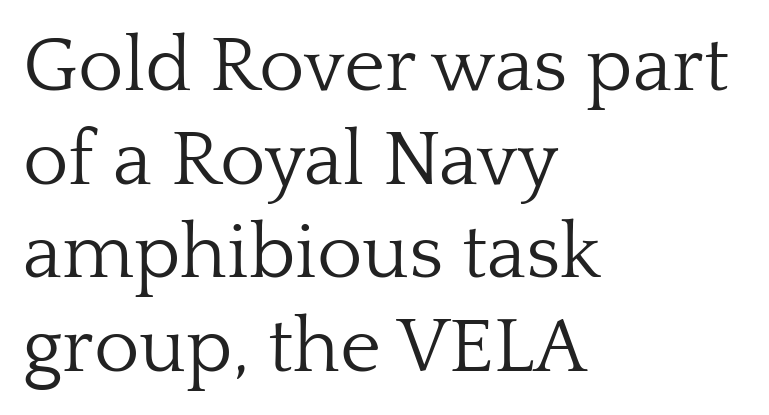
The image shows 78 px light serif type, upright; set left-aligned, line spacing 1.2x, normal letter spacing, not underlined; low stroke contrast and a medium x-height.
